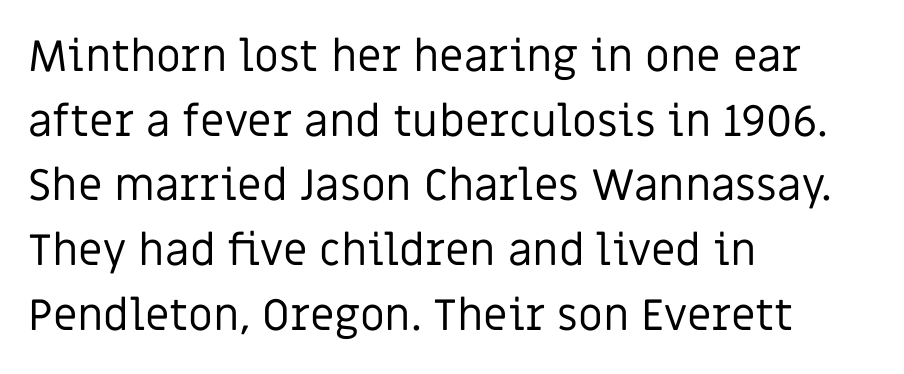
{"serif": "no", "italic": "no", "bold": "no", "weight": "regular", "width": "normal", "stroke_contrast": "low", "x_height": "large", "monospaced": "no", "underline": "no", "align": "left", "line_spacing": "normal", "line_spacing_ratio": 1.47, "letter_spacing": "normal", "letter_spacing_em": 0.0, "glyph_px": 44}
